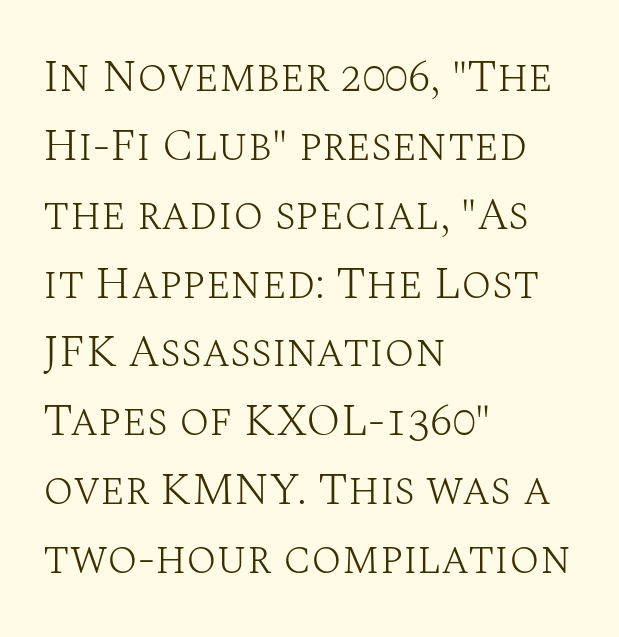
The image shows 45 px light serif type, upright; set left-aligned, normal line spacing (1.53x), normal letter spacing, not underlined; medium stroke contrast and a large x-height.
